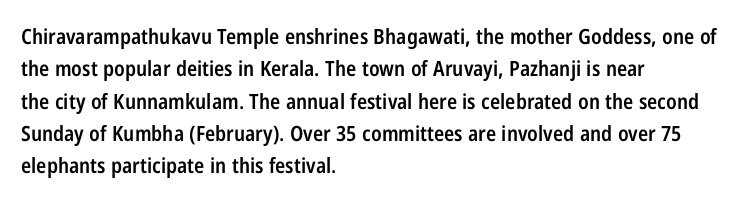
Q: Is the text bold? A: Semi-bold.
Q: Is the text italic (slanted)? A: No, it is upright.
Q: Is the text underlined? A: No.
Q: How is the paragraph aligned? A: Left-aligned.
Q: Is the spacing between letters normal or unusually wide? A: Normal.
Q: Is the spacing between lines tight, normal or loose? A: Normal.
